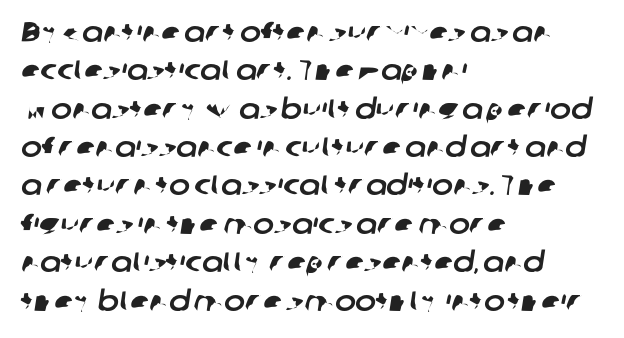
The image shows 28 px sans-serif type; set left-aligned, normal line spacing (1.37x), normal letter spacing, not underlined; low stroke contrast and a medium x-height.
